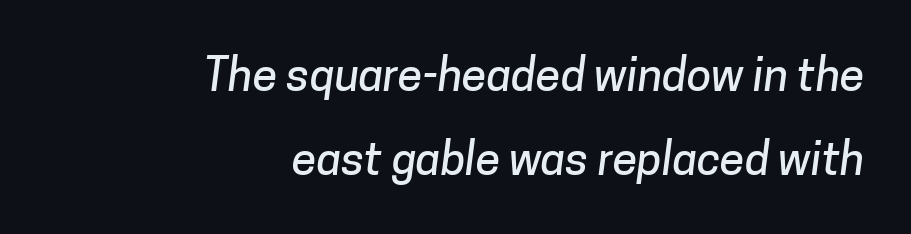
Q: Is the typeface a serif or a sans-serif typeface? A: Sans-serif.
Q: Is the text underlined? A: No.
Q: How is the paragraph aligned? A: Right-aligned.
Q: Is the spacing between letters normal or unusually wide? A: Normal.
Q: Width (condensed, normal, or wide)? A: Normal.
Q: Stroke contrast? A: Low.
Q: x-height? A: Medium.
Q: Monospaced? A: No.
